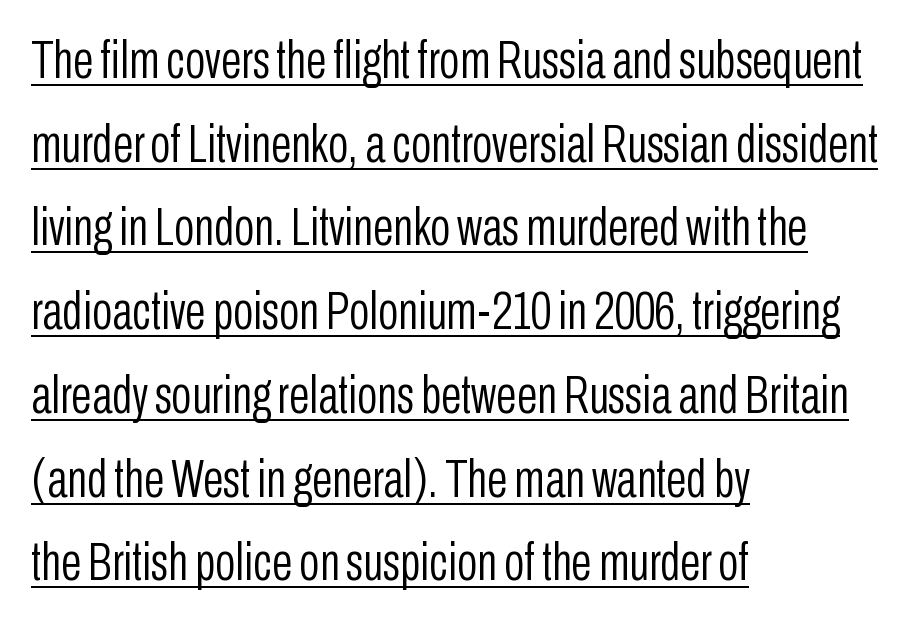
{"serif": "no", "italic": "no", "bold": "no", "weight": "light", "width": "condensed", "stroke_contrast": "low", "x_height": "medium", "monospaced": "no", "underline": "yes", "align": "left", "line_spacing": "normal", "line_spacing_ratio": 1.58, "letter_spacing": "normal", "letter_spacing_em": 0.0, "glyph_px": 53}
